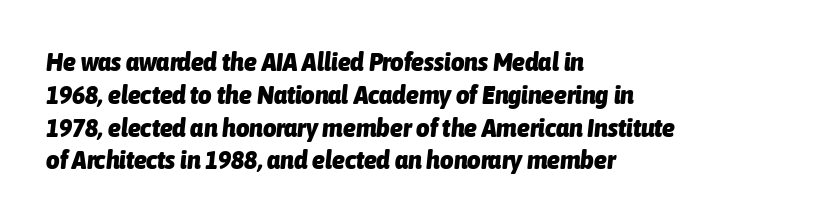
Q: Is the text bold? A: Yes.
Q: Is the text italic (slanted)? A: Yes, it leans right by about 6 degrees.
Q: Is the text underlined? A: No.
Q: How is the paragraph aligned? A: Left-aligned.
Q: Is the spacing between letters normal or unusually wide? A: Normal.
Q: Is the spacing between lines tight, normal or loose? A: Normal.
